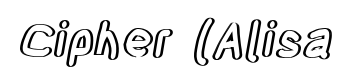
Q: Is the text italic (slanted)? A: Yes.
Q: Is the text underlined? A: No.
Q: Is the spacing between letters normal or unusually wide? A: Normal.
Q: Width (condensed, normal, or wide)? A: Condensed.
Q: x-height? A: Large.
Q: Monospaced? A: No.
